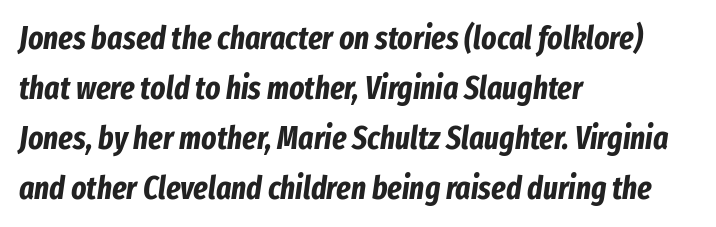
Regular leading. On the weight axis this lands at bold, roughly 700. Is the block centered? No — it sits flush against the left margin. The letterforms sit shoulder to shoulder at normal distance. It's the slanting kind of type.
